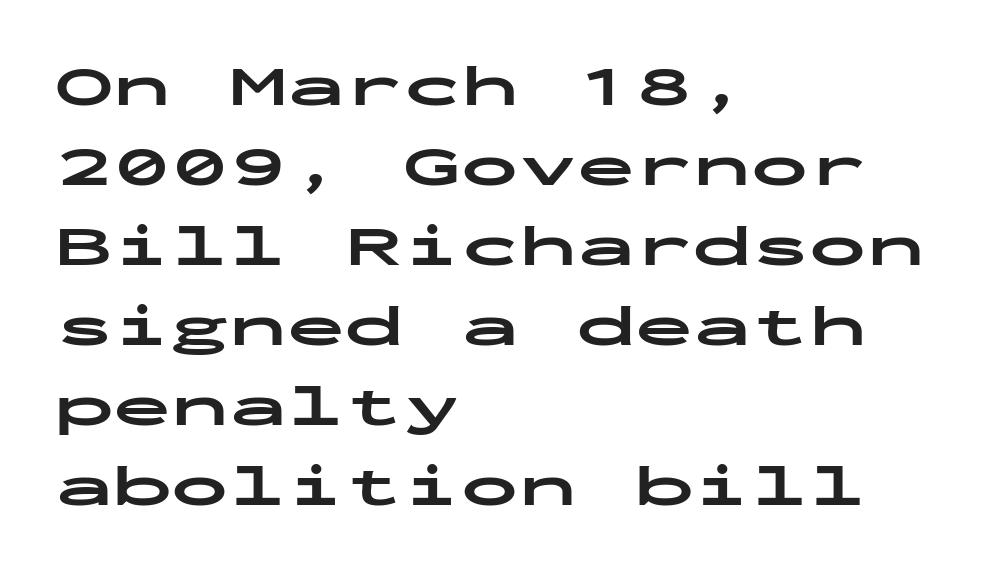
{"serif": "no", "italic": "no", "bold": "yes", "weight": "bold", "width": "wide", "stroke_contrast": "low", "x_height": "medium", "monospaced": "yes", "underline": "no", "align": "left", "line_spacing": "normal", "line_spacing_ratio": 1.38, "letter_spacing": "normal", "letter_spacing_em": 0.0, "glyph_px": 58}
